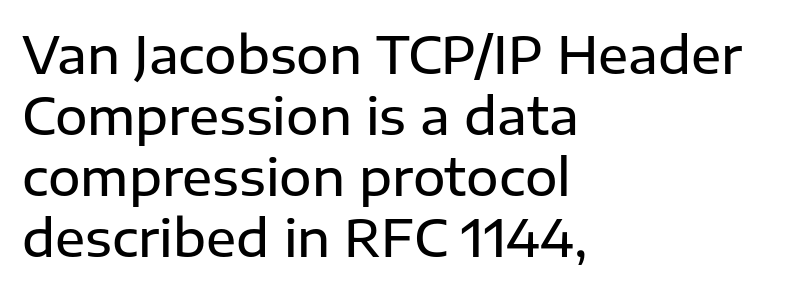
Q: Is the text bold? A: Semi-bold.
Q: Is the text italic (slanted)? A: No, it is upright.
Q: Is the typeface a serif or a sans-serif typeface? A: Sans-serif.
Q: Is the text underlined? A: No.
Q: How is the paragraph aligned? A: Left-aligned.
Q: Is the spacing between letters normal or unusually wide? A: Normal.
Q: Width (condensed, normal, or wide)? A: Normal.
Q: Stroke contrast? A: Low.
Q: x-height? A: Medium.
Q: Monospaced? A: No.
